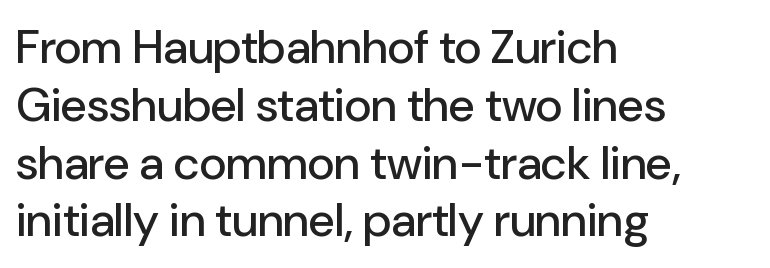
These lines are rendered in a variable-pitch font. The baseline area is clear. These lines are set flush left with a ragged right edge. No italicization has been applied; the sample stays upright.
